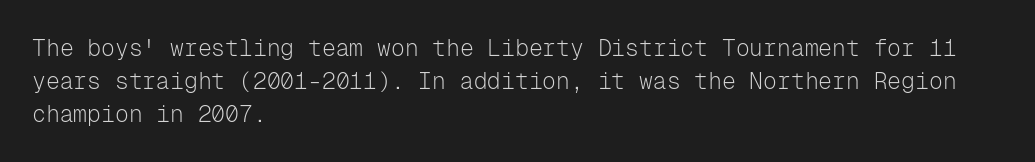
Q: Is the text bold? A: No.
Q: Is the text italic (slanted)? A: No, it is upright.
Q: Is the text underlined? A: No.
Q: How is the paragraph aligned? A: Left-aligned.
Q: Is the spacing between letters normal or unusually wide? A: Normal.
Q: Is the spacing between lines tight, normal or loose? A: Normal.
